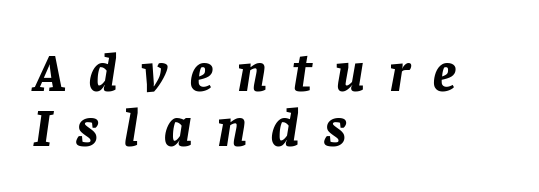
Observe the lean: these are italic letterforms. Is the type bold? Yes — the strokes are clearly thick and heavy. Unmarked baselines from the first word to the last. Note the varied advance widths — an 'i' is clearly narrower than an 'm'. Vertically, the passage feels compressed, each row crowding the next. Line starts are locked; line ends wander.
